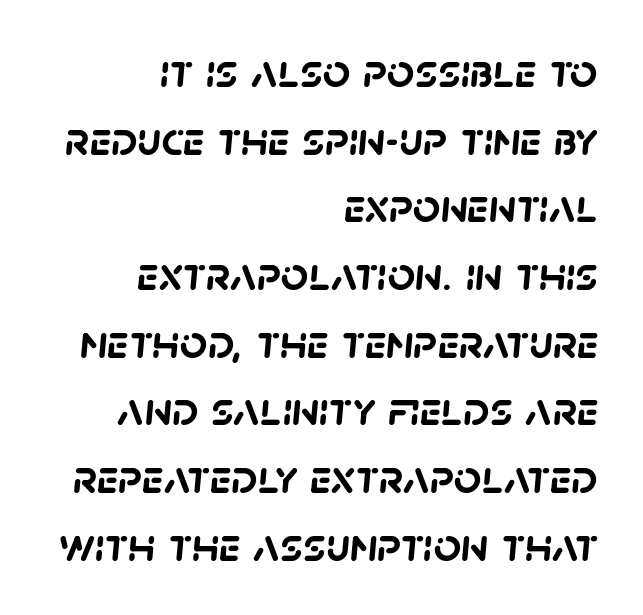
Q: Is the text bold? A: Yes.
Q: Is the typeface a serif or a sans-serif typeface? A: Sans-serif.
Q: Is the text underlined? A: No.
Q: How is the paragraph aligned? A: Right-aligned.
Q: Is the spacing between letters normal or unusually wide? A: Normal.
Q: Is the spacing between lines tight, normal or loose? A: Normal.
Q: Width (condensed, normal, or wide)? A: Normal.
Q: Stroke contrast? A: Low.
Q: x-height? A: Large.
Q: Monospaced? A: No.
